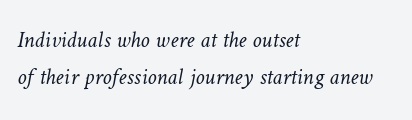
No chunkiness to these letters — they're not bold. This rendering uses left alignment, leaving the right contour irregular. A bare baseline throughout the passage. The rows are spaced the way most documents space them. The letterforms sit shoulder to shoulder at normal distance.
